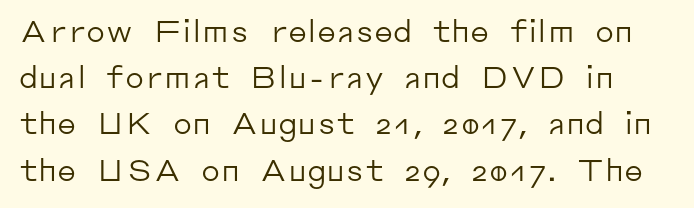
The image shows 30 px regular-weight sans-serif type, upright; set normal line spacing (1.54x), normal letter spacing, not underlined; low stroke contrast and a medium x-height.
